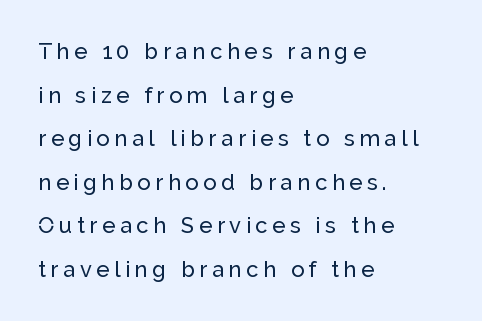
Q: Is the text italic (slanted)? A: No, it is upright.
Q: Is the text underlined? A: No.
Q: How is the paragraph aligned? A: Left-aligned.
Q: Is the spacing between letters normal or unusually wide? A: Unusually wide.
Q: Is the spacing between lines tight, normal or loose? A: Loose.
